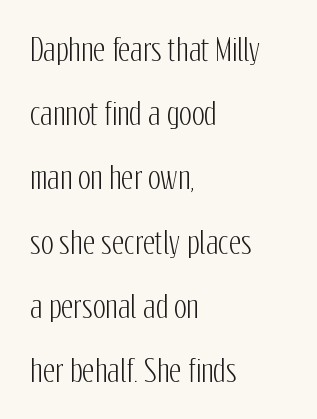
Q: Is the text italic (slanted)? A: No, it is upright.
Q: Is the typeface a serif or a sans-serif typeface? A: Sans-serif.
Q: Is the text underlined? A: No.
Q: How is the paragraph aligned? A: Left-aligned.
Q: Is the spacing between letters normal or unusually wide? A: Normal.
Q: Is the spacing between lines tight, normal or loose? A: Loose.
Q: Width (condensed, normal, or wide)? A: Condensed.
Q: Stroke contrast? A: Low.
Q: x-height? A: Medium.
Q: Monospaced? A: No.
